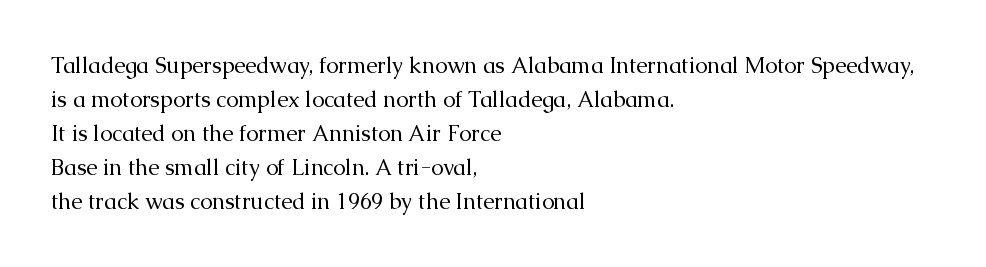
Q: Is the text bold? A: No.
Q: Is the text italic (slanted)? A: No, it is upright.
Q: Is the text underlined? A: No.
Q: How is the paragraph aligned? A: Left-aligned.
Q: Is the spacing between letters normal or unusually wide? A: Normal.
Q: Is the spacing between lines tight, normal or loose? A: Normal.
